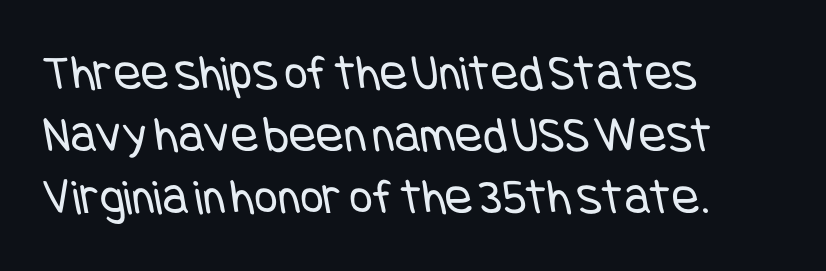
The image shows 51 px regular-weight, condensed sans-serif type; set left-aligned, line spacing 1.22x, normal letter spacing, not underlined; low stroke contrast and a large x-height.
